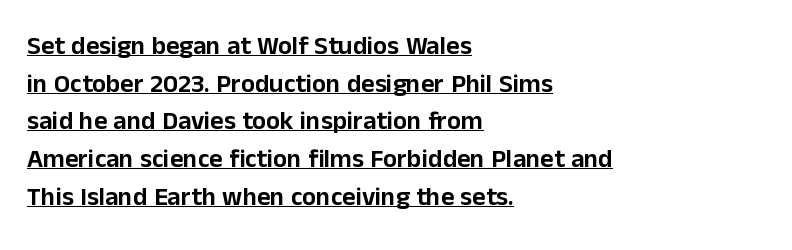
{"italic": "no", "underline": "yes", "align": "left", "line_spacing": "normal", "line_spacing_ratio": 1.45, "letter_spacing": "normal", "letter_spacing_em": 0.0, "glyph_px": 26}
